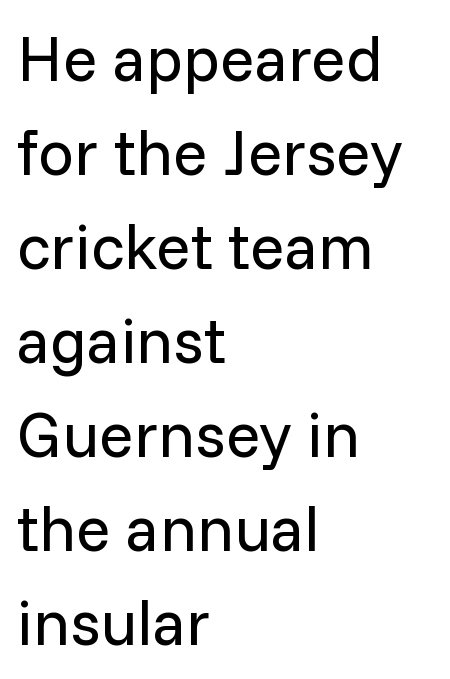
Honestly, the row spacing looks completely unremarkable. The passage shown is typeset with a sans-serif family. Ordinary non-slanted type is in use. The lines in this sample share a left origin and differ only in where they stop. Caption: face not bold, strokes unweighted. Rule under the text: the space is simply empty.
